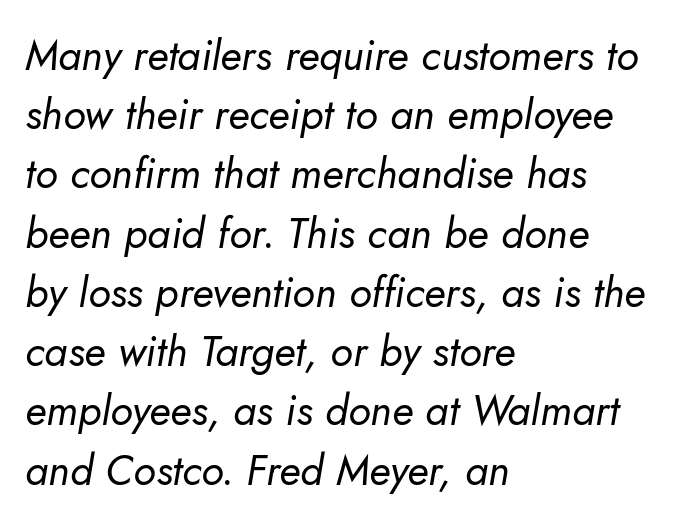
Q: Is the text bold? A: No.
Q: Is the text italic (slanted)? A: Yes, it leans right by about 5 degrees.
Q: Is the text underlined? A: No.
Q: How is the paragraph aligned? A: Left-aligned.
Q: Is the spacing between letters normal or unusually wide? A: Normal.
Q: Is the spacing between lines tight, normal or loose? A: Normal.
Q: Width (condensed, normal, or wide)? A: Normal.
Q: Stroke contrast? A: Low.
Q: x-height? A: Small.
Q: Monospaced? A: No.
